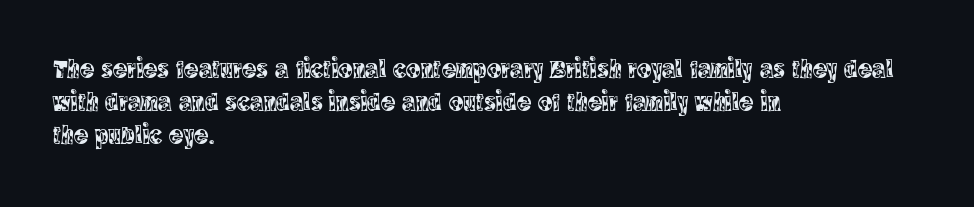
The image shows 27 px text type, upright; set left-aligned, line spacing 1.23x, normal letter spacing, not underlined.
